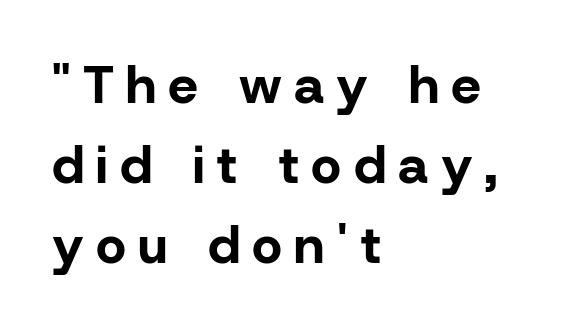
The image shows 53 px bold sans-serif type, upright; set left-aligned, normal line spacing (1.51x), unusually wide letter spacing (+0.23 em), not underlined; low stroke contrast and a medium x-height.
